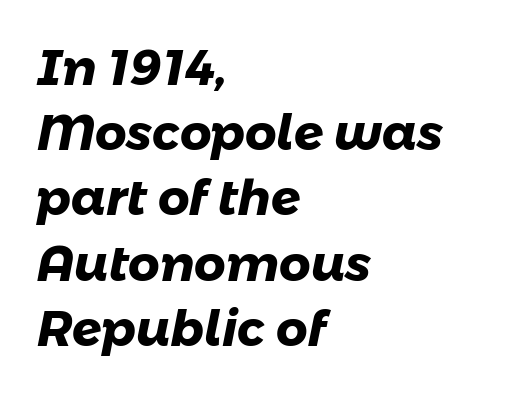
{"serif": "no", "bold": "yes", "weight": "heavy", "width": "normal", "stroke_contrast": "low", "x_height": "medium", "monospaced": "no", "underline": "no", "align": "left", "line_spacing": "normal", "line_spacing_ratio": 1.33, "letter_spacing": "normal", "letter_spacing_em": 0.0, "glyph_px": 49}
